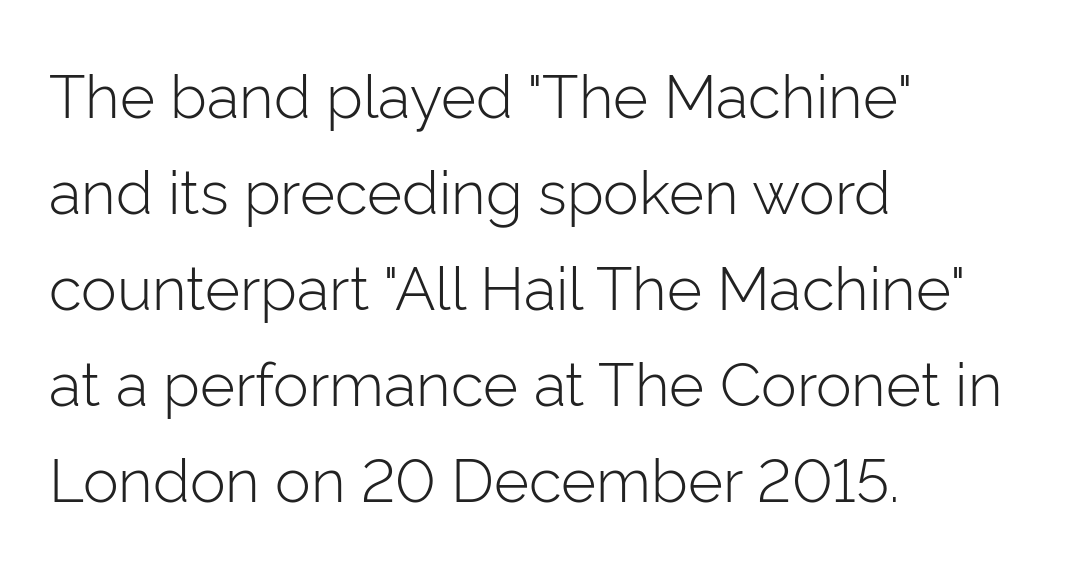
Q: Is the text bold? A: No.
Q: Is the text italic (slanted)? A: No, it is upright.
Q: Is the typeface a serif or a sans-serif typeface? A: Sans-serif.
Q: Is the text underlined? A: No.
Q: How is the paragraph aligned? A: Left-aligned.
Q: Is the spacing between letters normal or unusually wide? A: Normal.
Q: Is the spacing between lines tight, normal or loose? A: Normal.
Q: Width (condensed, normal, or wide)? A: Normal.
Q: Stroke contrast? A: Low.
Q: x-height? A: Medium.
Q: Monospaced? A: No.
